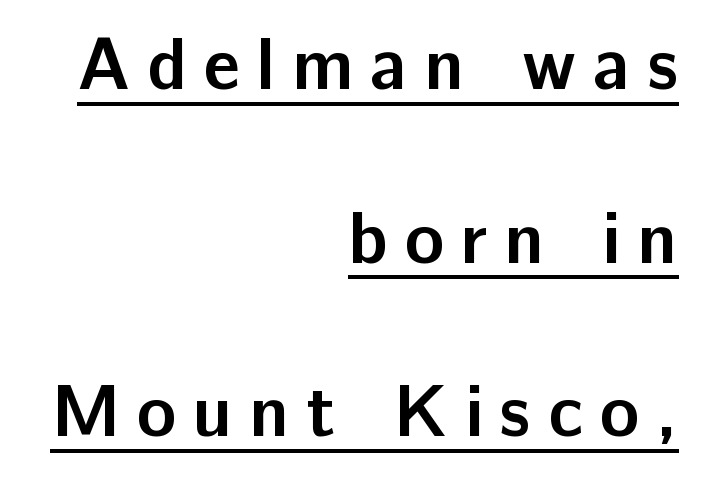
Q: Is the text bold? A: Yes.
Q: Is the text italic (slanted)? A: No, it is upright.
Q: Is the typeface a serif or a sans-serif typeface? A: Sans-serif.
Q: Is the text underlined? A: Yes.
Q: How is the paragraph aligned? A: Right-aligned.
Q: Is the spacing between letters normal or unusually wide? A: Unusually wide.
Q: Is the spacing between lines tight, normal or loose? A: Loose.
Q: Width (condensed, normal, or wide)? A: Normal.
Q: Stroke contrast? A: Low.
Q: x-height? A: Medium.
Q: Monospaced? A: No.
